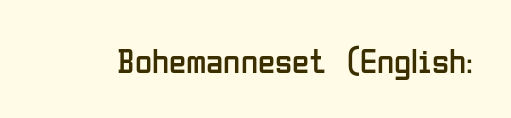
Vertical strokes here are truly vertical. Each letter keeps its own natural width here, so spacing adapts to shape. Tracking here is standard; glyphs follow each other at the usual distance. These lines are composed in type without serifs.
